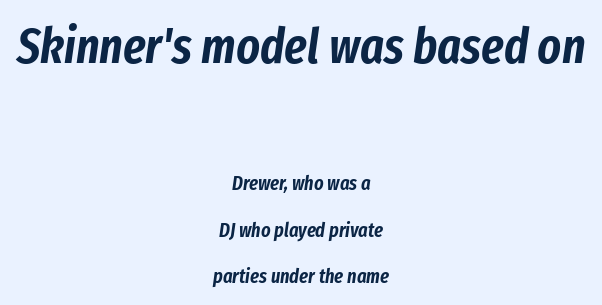
The image shows 50 px condensed type, italic (leaning right); set centered, loose line spacing (2.31x), normal letter spacing, not underlined; the first (top) block is 2.5x larger; low stroke contrast and a medium x-height.
